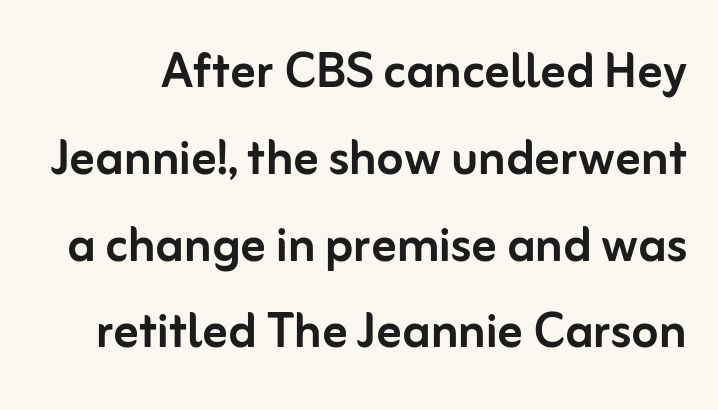
The lettering holds an erect, upright posture throughout. Looks like regular typesetting: each glyph gets only the width it needs. These lines are composed in type without serifs. Tracking value appears to be zero — textbook default spacing. The line-height multiplier appears to be the usual default. The strip under each line holds only bare page.
